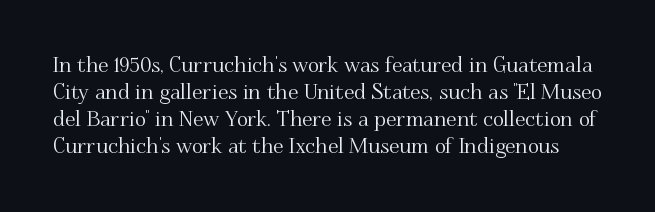
Q: Is the text italic (slanted)? A: No, it is upright.
Q: Is the text underlined? A: No.
Q: Is the spacing between letters normal or unusually wide? A: Normal.
Q: Is the spacing between lines tight, normal or loose? A: Normal.
